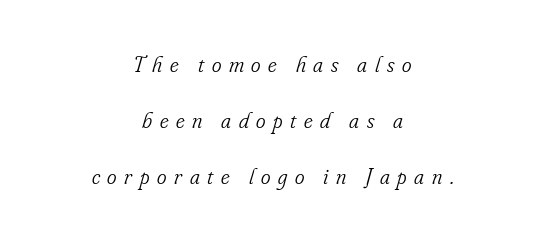
Posture: slanted. Nobody drew a line under any word here. You could only call the tracking loose — the letters float apart. Stroke thickness stays within the range of a standard reading face or lighter. The block of text is sparse from top to bottom, with ample space between rows.
